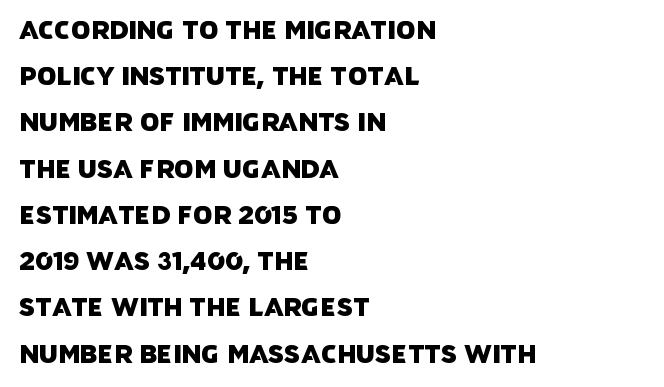
Q: Is the text underlined? A: No.
Q: How is the paragraph aligned? A: Left-aligned.
Q: Is the spacing between letters normal or unusually wide? A: Normal.
